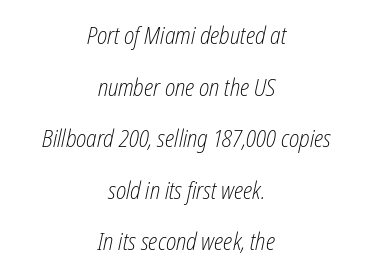
Q: Is the text bold? A: No.
Q: Is the text italic (slanted)? A: Yes, it leans right by about 12 degrees.
Q: Is the text underlined? A: No.
Q: How is the paragraph aligned? A: Centered.
Q: Is the spacing between letters normal or unusually wide? A: Normal.
Q: Is the spacing between lines tight, normal or loose? A: Loose.
